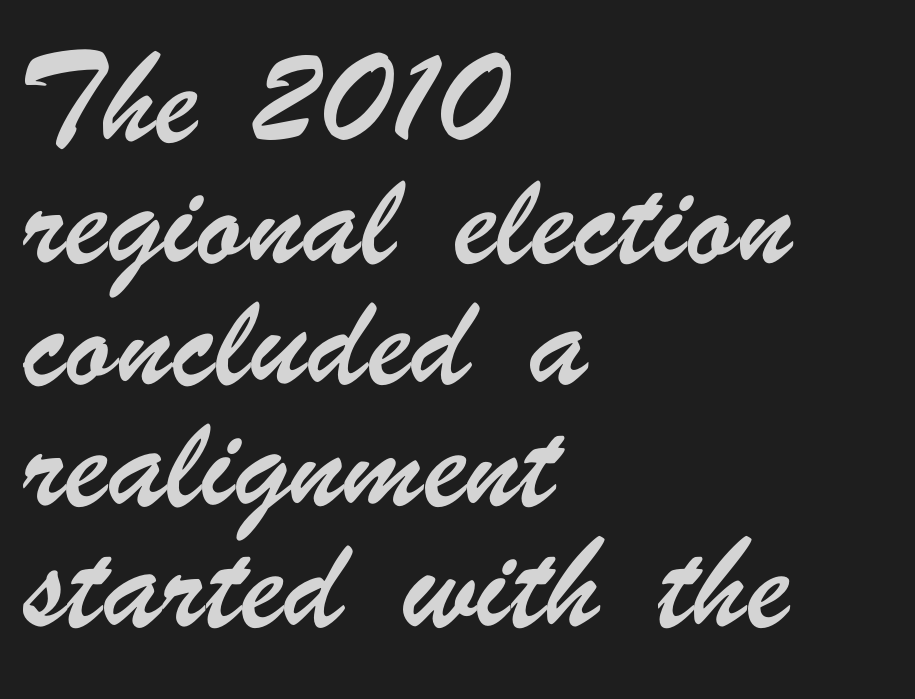
The image shows 58 px condensed sans-serif type; set left-aligned, loose line spacing (2.09x), normal letter spacing, not underlined; low stroke contrast and a small x-height.
